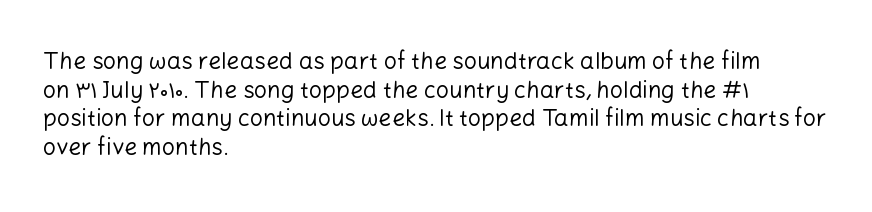
The lines sit at an ordinary, default distance from one another. The text block is weighted toward the left margin, trailing off unevenly rightward. Tracking value appears to be zero — textbook default spacing. Has an underline been added? It has not. Stroke mass is kept to a normal reading level or below.
